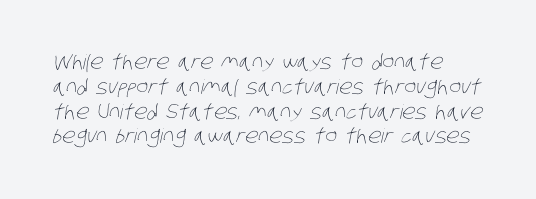
The tracking reads as untouched default to a designer's eye. Only glyphs here, with clear space below each row. Unbolded letterforms with no extra heft.
